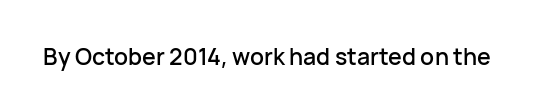
{"italic": "no", "underline": "no", "letter_spacing": "normal", "letter_spacing_em": 0.0, "glyph_px": 23}
